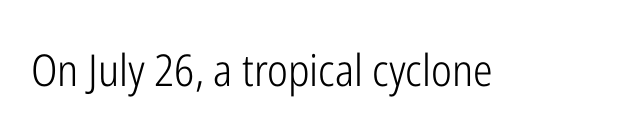
{"serif": "no", "italic": "no", "bold": "no", "weight": "light", "width": "condensed", "stroke_contrast": "low", "x_height": "medium", "monospaced": "no", "underline": "no", "letter_spacing": "normal", "letter_spacing_em": 0.0, "glyph_px": 44}
